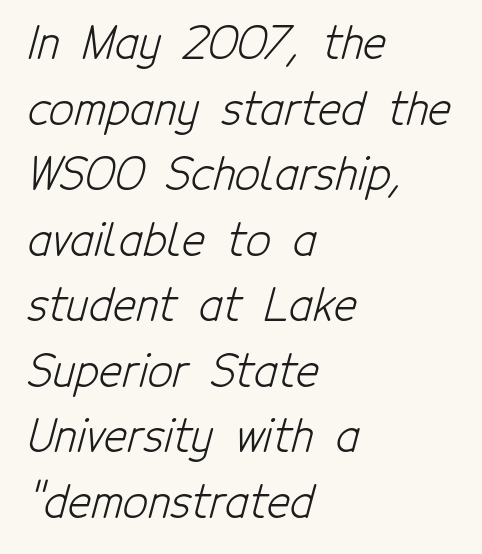
The image shows 44 px light, condensed sans-serif type; set left-aligned, normal line spacing (1.49x), normal letter spacing, not underlined; low stroke contrast and a medium x-height.
